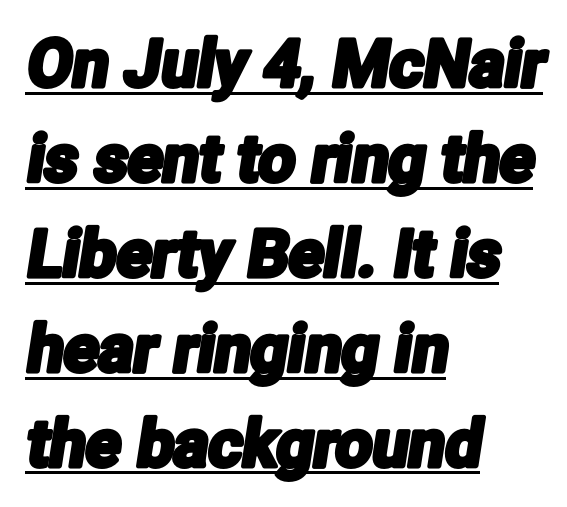
Regarding serifs, this sample does without them. Teacher's note: observe the even left margin — that is flush-left alignment. Each letter keeps its own natural width here, so spacing adapts to shape. Summary of vertical rhythm: regular, with standard interline spacing. The rendered words wear a rule along their underside. Glyph-to-glyph distance matches everyday printed text.
